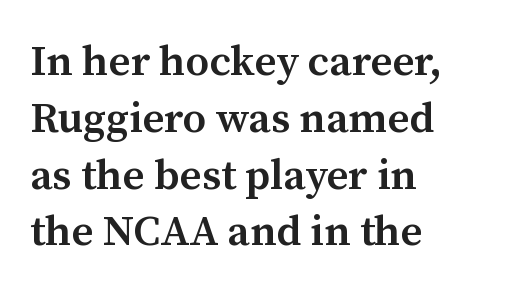
The image shows 43 px semibold serif type, upright; set left-aligned, normal line spacing (1.32x), normal letter spacing, not underlined; medium stroke contrast and a medium x-height.
